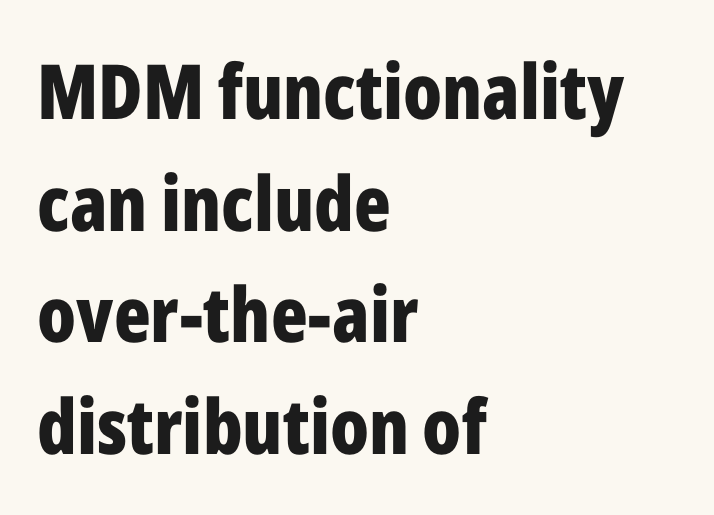
The image shows 76 px bold, condensed sans-serif type, upright; set left-aligned, normal line spacing (1.47x), normal letter spacing, not underlined; low stroke contrast and a medium x-height.
